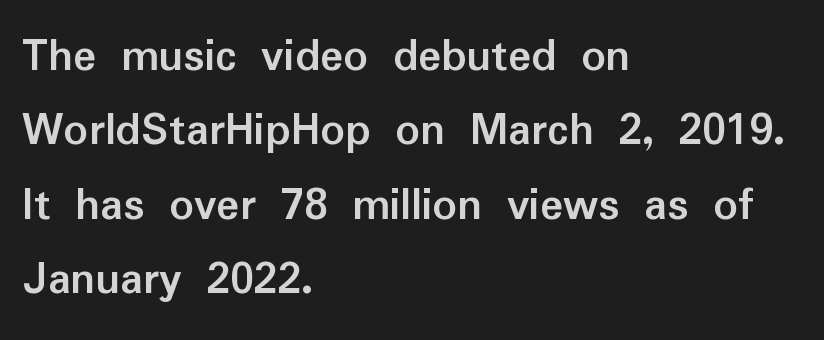
{"serif": "no", "italic": "no", "bold": "yes", "weight": "semibold", "width": "normal", "stroke_contrast": "low", "x_height": "medium", "monospaced": "no", "underline": "no", "align": "left", "line_spacing": "normal", "line_spacing_ratio": 1.55, "letter_spacing": "normal", "letter_spacing_em": 0.0, "glyph_px": 48}
